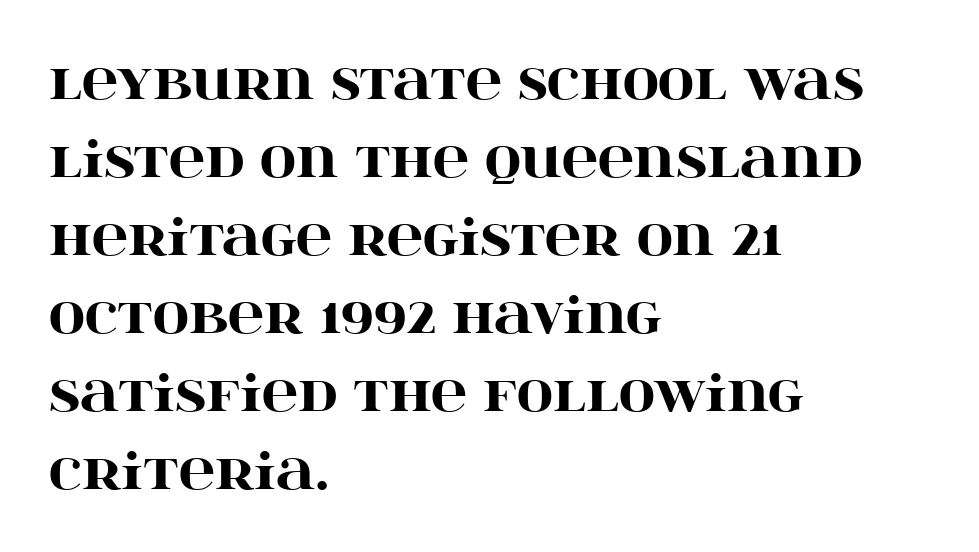
Q: Is the text bold? A: Yes.
Q: Is the text italic (slanted)? A: No, it is upright.
Q: Is the typeface a serif or a sans-serif typeface? A: Serif.
Q: Is the text underlined? A: No.
Q: How is the paragraph aligned? A: Left-aligned.
Q: Is the spacing between letters normal or unusually wide? A: Normal.
Q: Is the spacing between lines tight, normal or loose? A: Normal.
Q: Width (condensed, normal, or wide)? A: Wide.
Q: Stroke contrast? A: High.
Q: x-height? A: Large.
Q: Monospaced? A: No.
